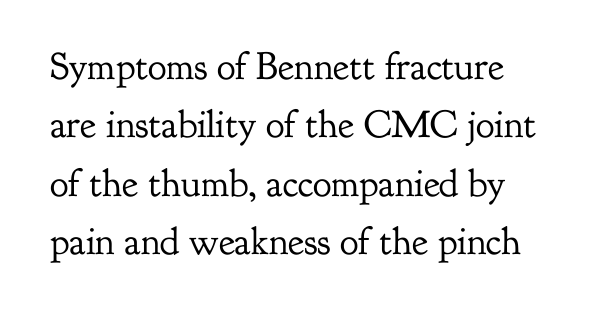
The passage shown is typed in a proportional face where columns would drift. What kind of face is this? One with serifs. Vertical stems look standard width or narrower in stroke. Each new line begins a customary step beneath the previous one. The letters stand straight up with perfectly vertical stems.
